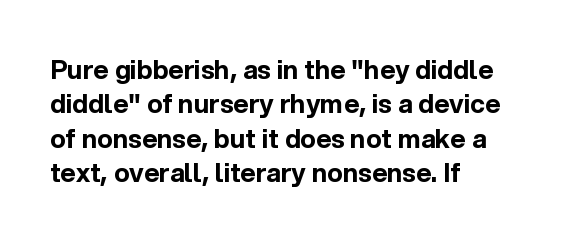
Words appear dense and cohesive because spacing is normal. Typeset ragged right — the left edge is the straight one. This sample keeps an unexceptional amount of space between lines. A clean baseline with only descenders dipping below it. Notice how thick the strokes are: this is what a full bold looks like. This is the regular roman posture of the typeface.
